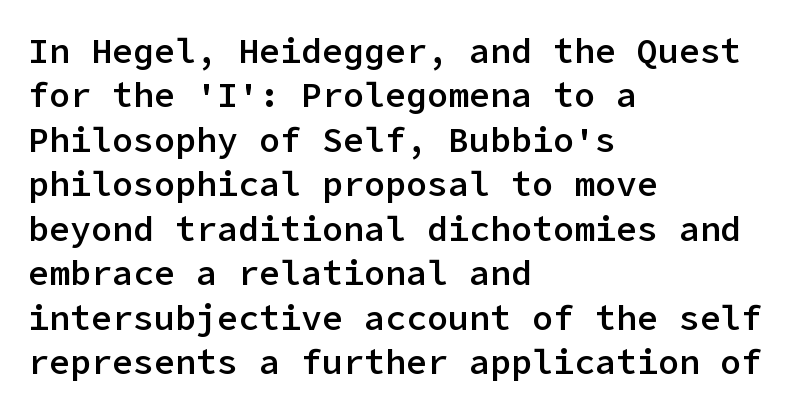
Ascenders rise straight up at ninety degrees. These words are printed semibold, heavier than regular yet not bold. Underlining? Definitely not there. Standard letterfit; no display-style spreading of the glyphs.
